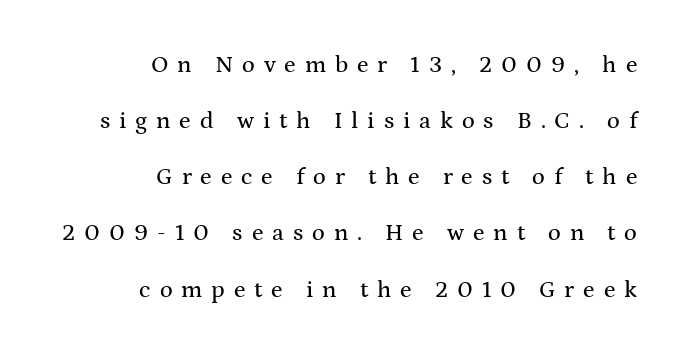
You could only call the tracking loose — the letters float apart. Every stem runs plumb, perpendicular to the baseline. The rag falls on the left side of this text block. Interline gaps are noticeably wide in this sample. Descenders hang freely into open space.
